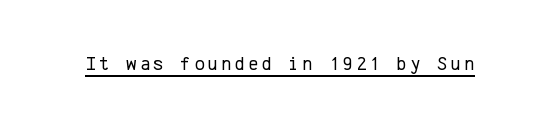
The face looks like a standard text weight, possibly lighter. Rendered with straight, roman letterforms. The rendered words wear a rule along their underside.
